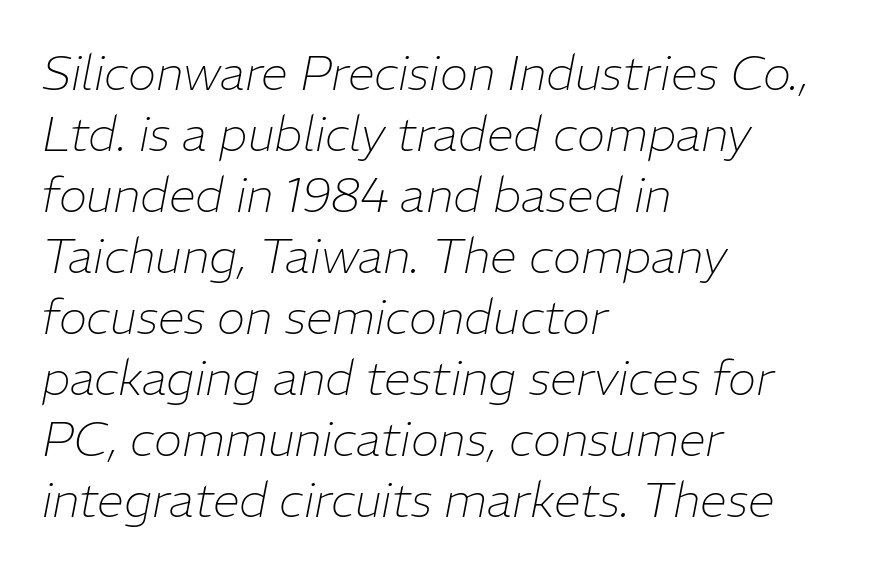
The image shows 48 px thin type, italic (leaning right); set left-aligned, normal line spacing (1.27x), normal letter spacing, not underlined; low stroke contrast and a medium x-height.
